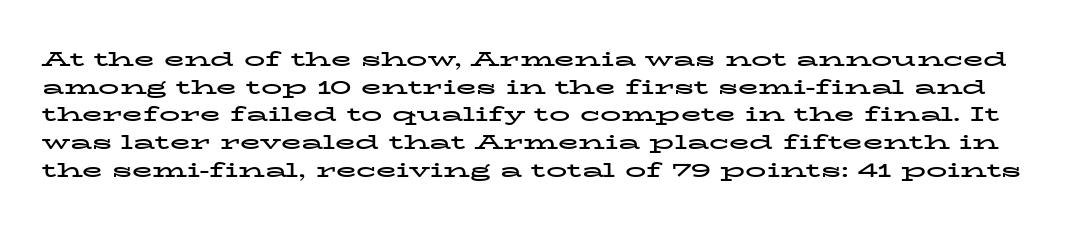
Q: Is the text bold? A: Yes.
Q: Is the text italic (slanted)? A: No, it is upright.
Q: Is the text underlined? A: No.
Q: Is the spacing between letters normal or unusually wide? A: Normal.
Q: Is the spacing between lines tight, normal or loose? A: Normal.
